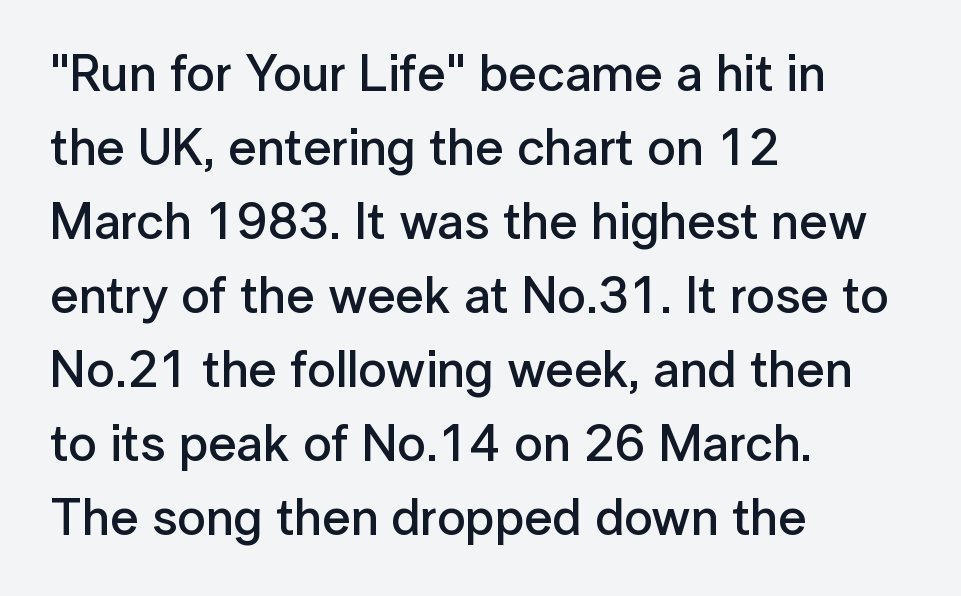
The image shows 51 px semibold sans-serif type, upright; set left-aligned, normal line spacing (1.45x), normal letter spacing, not underlined; low stroke contrast and a medium x-height.
